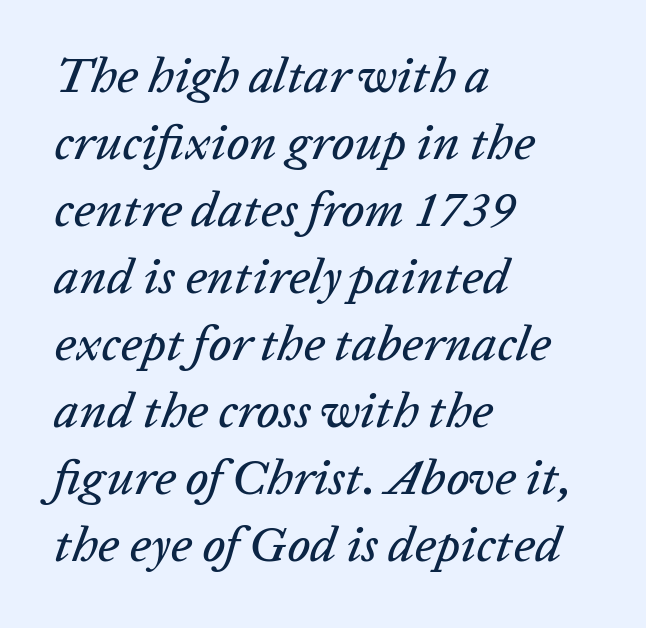
Q: Is the text italic (slanted)? A: Yes, it leans right by about 20 degrees.
Q: Is the text underlined? A: No.
Q: How is the paragraph aligned? A: Left-aligned.
Q: Is the spacing between letters normal or unusually wide? A: Normal.
Q: Is the spacing between lines tight, normal or loose? A: Normal.
Q: Width (condensed, normal, or wide)? A: Normal.
Q: Stroke contrast? A: Low.
Q: x-height? A: Medium.
Q: Monospaced? A: No.
